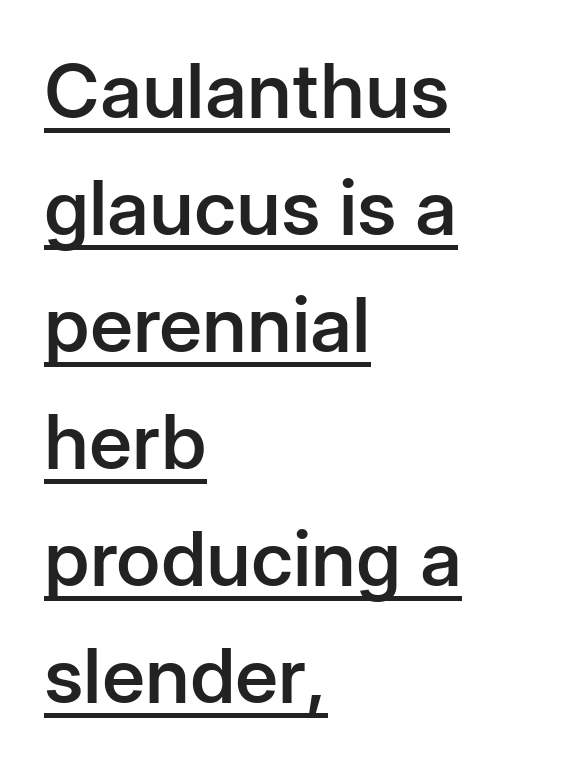
Every letter is mildly thick-stroked: semibold rather than bold. The characters display no serif detailing; their extremities are plain. The lines are quadded left. Rows of type keep a routine distance in the vertical direction. A baseline rule has been typeset under these characters.
